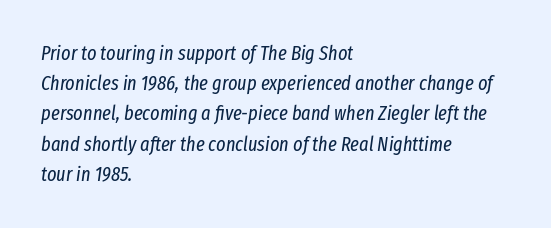
Q: Is the text bold? A: No.
Q: Is the text italic (slanted)? A: Yes, it leans right by about 8 degrees.
Q: Is the text underlined? A: No.
Q: How is the paragraph aligned? A: Left-aligned.
Q: Is the spacing between letters normal or unusually wide? A: Normal.
Q: Is the spacing between lines tight, normal or loose? A: Normal.
